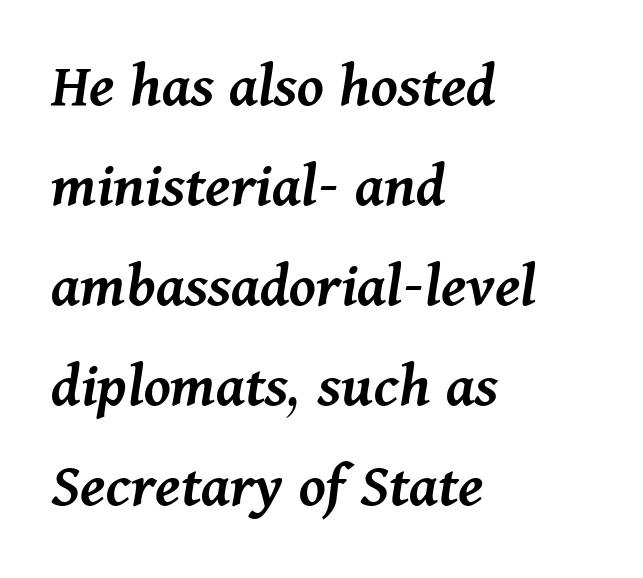
Q: Is the text bold? A: Semi-bold.
Q: Is the text italic (slanted)? A: Yes, it leans right by about 11 degrees.
Q: Is the text underlined? A: No.
Q: How is the paragraph aligned? A: Left-aligned.
Q: Is the spacing between letters normal or unusually wide? A: Normal.
Q: Is the spacing between lines tight, normal or loose? A: Normal.
Q: Width (condensed, normal, or wide)? A: Normal.
Q: Stroke contrast? A: Medium.
Q: x-height? A: Medium.
Q: Monospaced? A: No.
